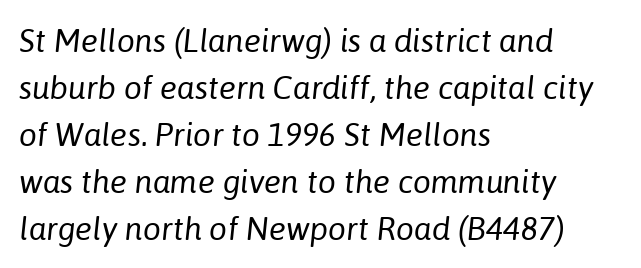
Q: Is the text bold? A: No.
Q: Is the text italic (slanted)? A: Yes, it leans right by about 6 degrees.
Q: Is the text underlined? A: No.
Q: How is the paragraph aligned? A: Left-aligned.
Q: Is the spacing between letters normal or unusually wide? A: Normal.
Q: Is the spacing between lines tight, normal or loose? A: Normal.
Q: Width (condensed, normal, or wide)? A: Normal.
Q: Stroke contrast? A: Low.
Q: x-height? A: Medium.
Q: Monospaced? A: No.
